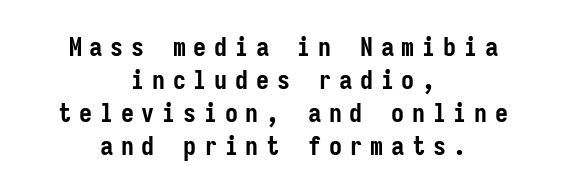
The image shows 26 px bold type, upright; set centered, normal line spacing (1.27x), unusually wide letter spacing (+0.3 em), not underlined.
